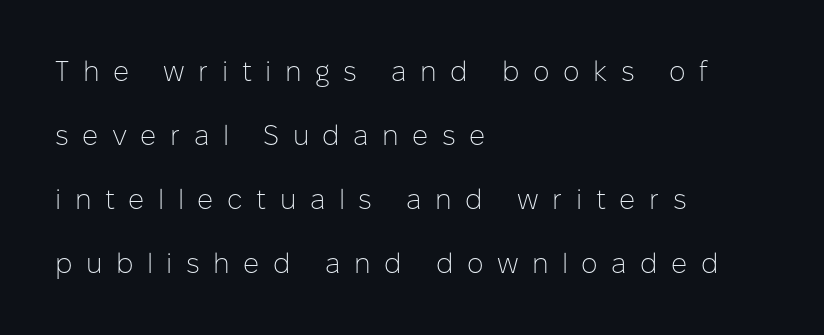
The image shows 28 px light sans-serif type, upright; set left-aligned, loose line spacing (2.29x), unusually wide letter spacing (+0.48 em), not underlined; low stroke contrast and a medium x-height.
